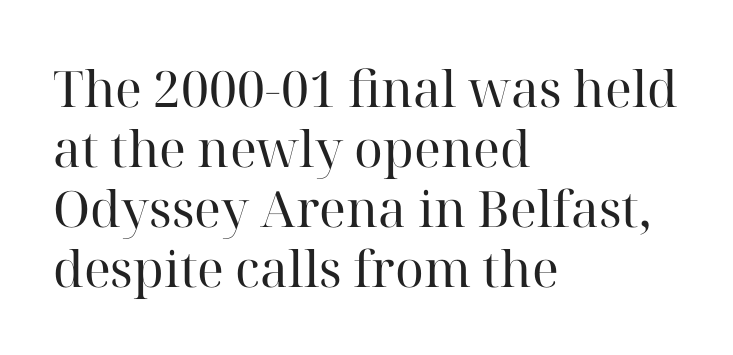
{"serif": "yes", "italic": "no", "bold": "no", "weight": "regular", "width": "normal", "stroke_contrast": "high", "x_height": "medium", "monospaced": "no", "underline": "no", "align": "left", "line_spacing_ratio": 1.2, "letter_spacing": "normal", "letter_spacing_em": 0.0, "glyph_px": 50}
